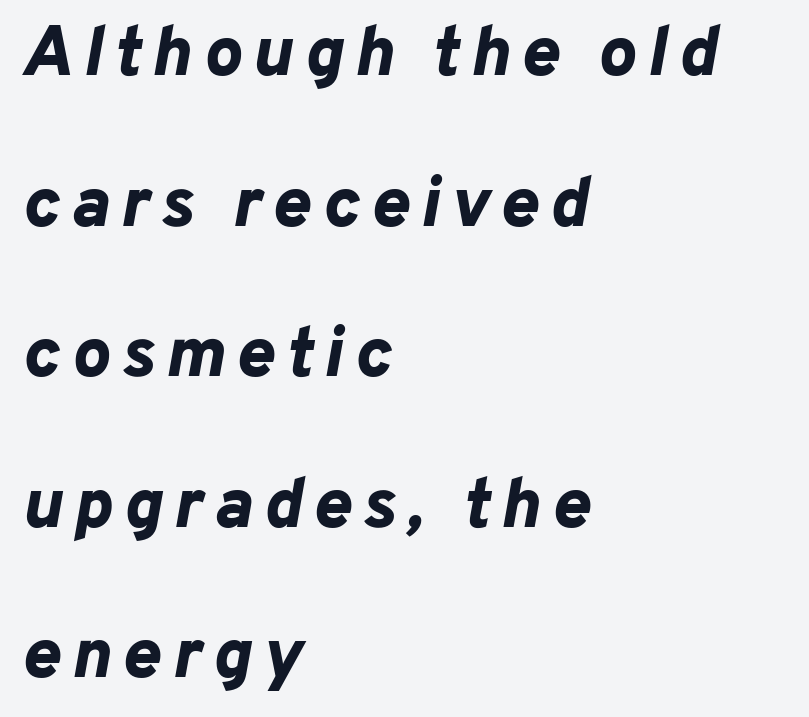
{"italic": "yes", "lean": "right", "slant_degrees": 10, "bold": "yes", "weight": "bold", "width": "normal", "stroke_contrast": "low", "x_height": "medium", "monospaced": "no", "underline": "no", "align": "left", "line_spacing": "loose", "line_spacing_ratio": 2.12, "glyph_px": 71}
